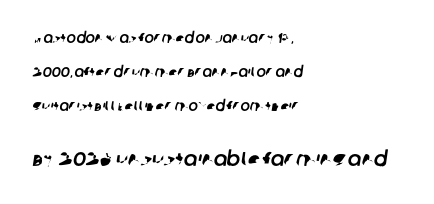
Q: Is the text underlined? A: No.
Q: How is the paragraph aligned? A: Left-aligned.
Q: Is the spacing between letters normal or unusually wide? A: Normal.
Q: Is the spacing between lines tight, normal or loose? A: Loose.
Q: Which block of text is set in a larger size, the first (top) or the second (bottom)? A: The second (bottom) one.
